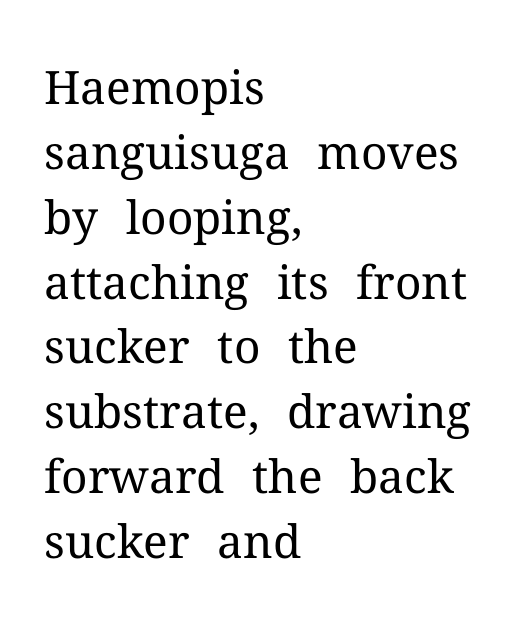
Any mark beneath the type? The region is blank. Varying glyph widths throughout — classic text-font behaviour. The lines sit at an ordinary, default distance from one another. Posture: straight, roman, zero tilt. Check where the strokes stop: tiny serifs finish them off.
